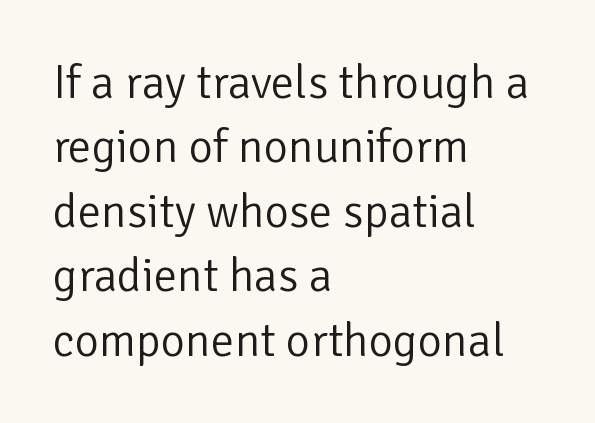
Leftover space on each line is placed entirely after the last word. The face used here is rendered with its standard letterfit. This sample keeps an unexceptional amount of space between lines. You could not count columns in this text — the font is proportionally spaced. Do the letters lean? They stand straight.
